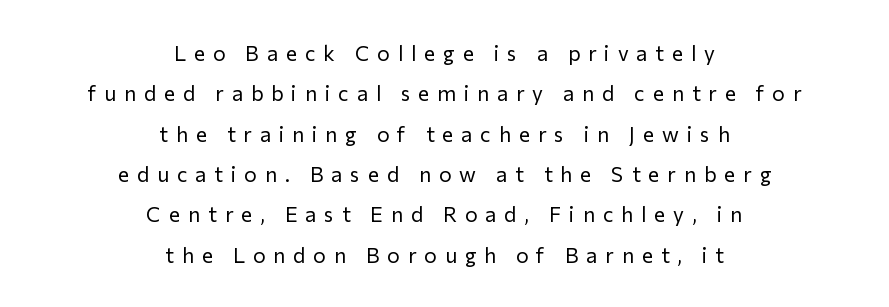
Q: Is the text bold? A: No.
Q: Is the text italic (slanted)? A: No, it is upright.
Q: Is the text underlined? A: No.
Q: How is the paragraph aligned? A: Centered.
Q: Is the spacing between letters normal or unusually wide? A: Unusually wide.
Q: Is the spacing between lines tight, normal or loose? A: Loose.
